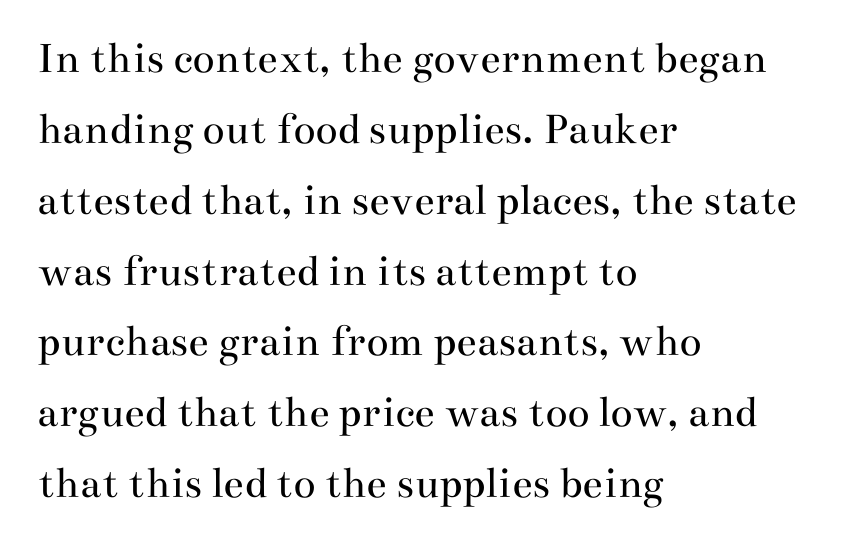
{"serif": "yes", "italic": "no", "bold": "no", "weight": "regular", "width": "wide", "stroke_contrast": "medium", "x_height": "small", "monospaced": "no", "underline": "no", "align": "left", "line_spacing": "normal", "line_spacing_ratio": 1.54, "letter_spacing": "normal", "letter_spacing_em": 0.0, "glyph_px": 46}
